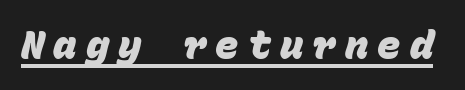
Each line of the rendering has a horizontal stroke beneath the glyphs. Every letter is thick-stroked: bold, no question. Observe the wide spacing: letters keep a clear distance from each other. The letters march in equal steps, a hallmark of fixed-pitch type.
